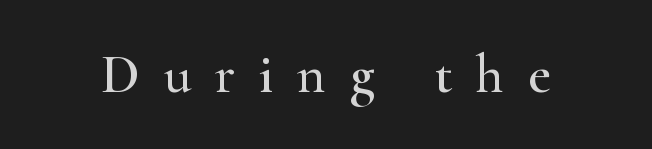
The image shows 55 px wide serif type, upright; set unusually wide letter spacing (+0.43 em), not underlined; high stroke contrast and a small x-height.
